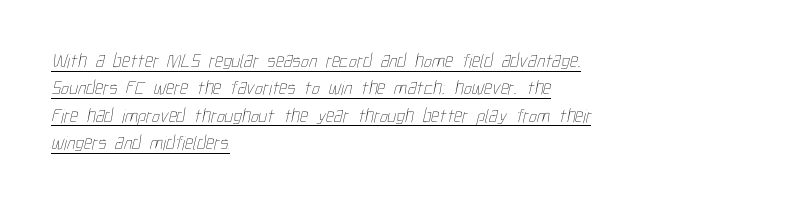
The image shows 20 px text type; set left-aligned, normal line spacing (1.37x), normal letter spacing, underlined.
